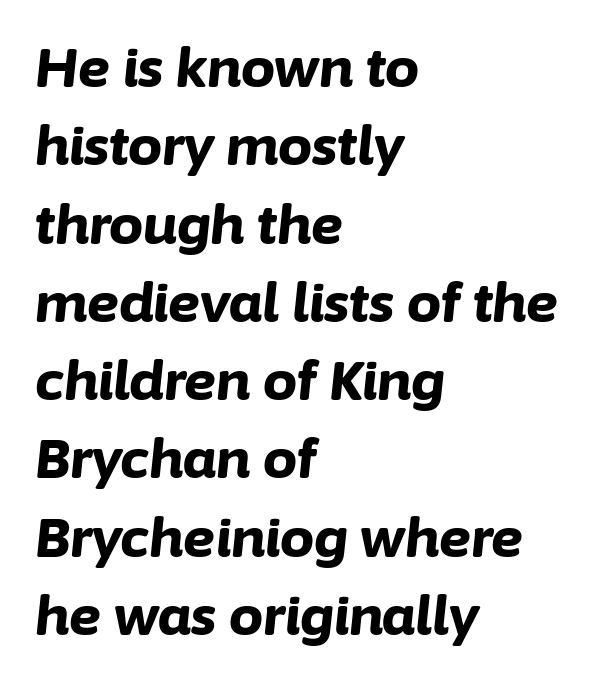
The image shows 54 px bold type, italic (leaning right); set left-aligned, normal line spacing (1.45x), normal letter spacing, not underlined; low stroke contrast and a medium x-height.
